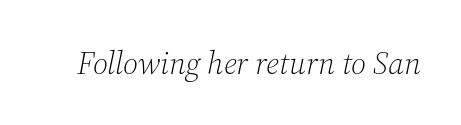
A clean baseline with only descenders dipping below it. Classification — serif. Vertical stems look standard width or narrower in stroke. The letters are slanted; this is an italic face.
